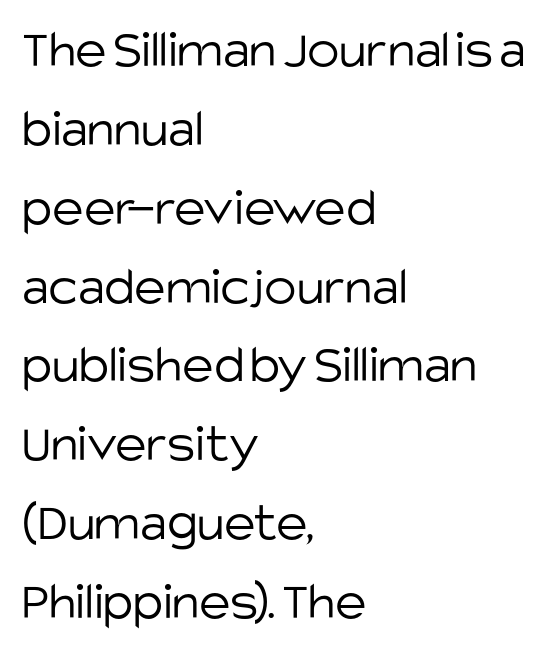
Each letter's strokes conclude bluntly, with no projecting serifs. Horizontally, the lines are justified to the leading edge only. The rendering uses natural spacing where letterforms have individual widths. The block of text has a typical density, with ordinary space between rows. No heavy texture on the line: the type isn't bold. Here the glyphs are tracked normally, forming tight word shapes.
